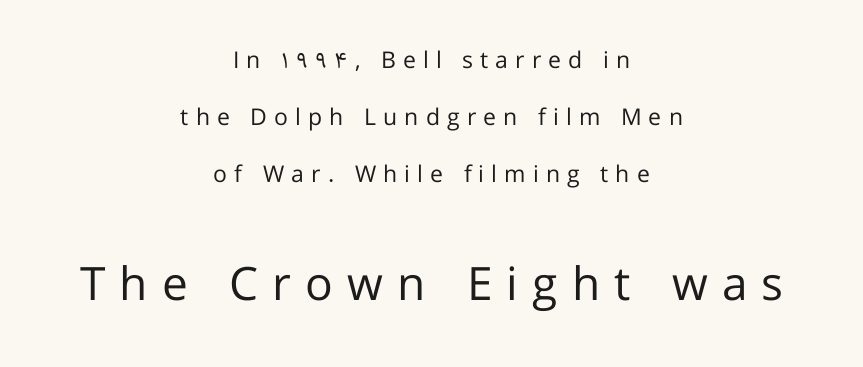
{"serif": "no", "italic": "no", "bold": "no", "weight": "regular", "width": "normal", "stroke_contrast": "low", "x_height": "medium", "monospaced": "no", "underline": "no", "align": "center", "line_spacing": "loose", "line_spacing_ratio": 2.47, "letter_spacing": "wide", "letter_spacing_em": 0.31, "larger_block": "second", "size_ratio": 2.0, "glyph_px": 46}
